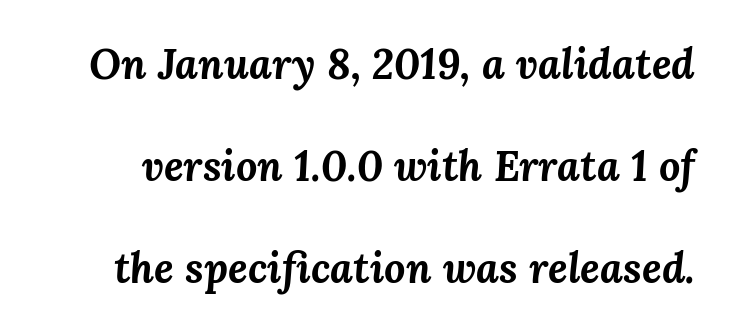
{"italic": "yes", "lean": "right", "slant_degrees": 3, "bold": "yes", "weight": "bold", "width": "normal", "stroke_contrast": "medium", "x_height": "medium", "monospaced": "no", "underline": "no", "line_spacing": "loose", "line_spacing_ratio": 2.43, "letter_spacing": "normal", "letter_spacing_em": 0.0, "glyph_px": 42}
